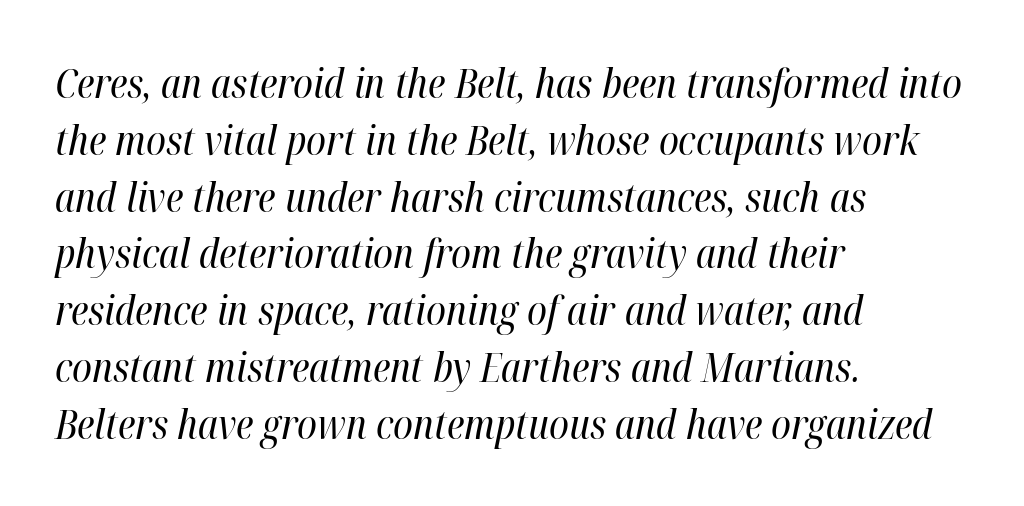
{"italic": "yes", "lean": "right", "slant_degrees": 12, "bold": "no", "weight": "regular", "width": "condensed", "stroke_contrast": "high", "x_height": "medium", "monospaced": "no", "underline": "no", "align": "left", "line_spacing": "normal", "line_spacing_ratio": 1.42, "letter_spacing": "normal", "letter_spacing_em": 0.0, "glyph_px": 40}
